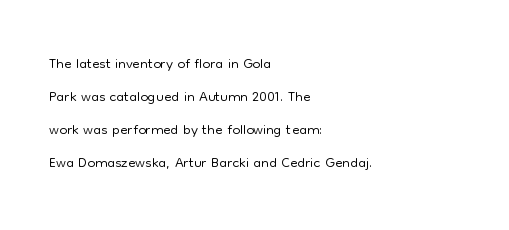
In terms of leading, this rendering sits right in the middle. Quick note: not italic, upright. Stems here are at most as thick as an everyday book face. Letter spacing: default.
